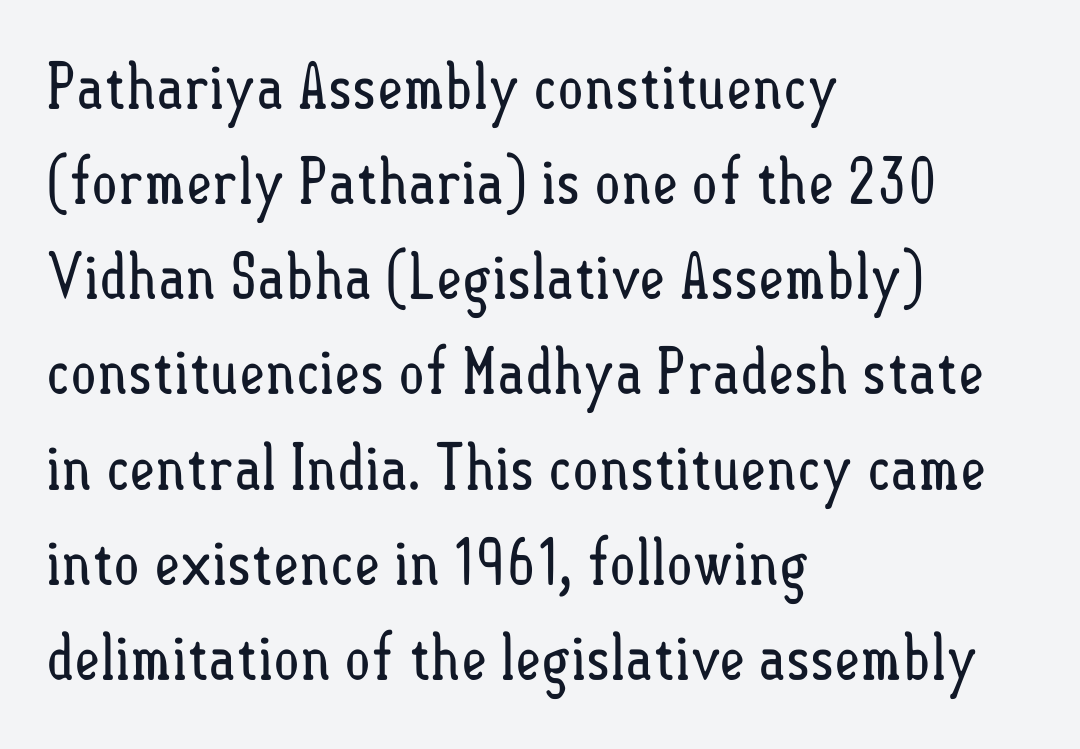
The image shows 63 px regular-weight, condensed type, upright; set left-aligned, normal line spacing (1.51x), normal letter spacing, not underlined; low stroke contrast and a small x-height.
